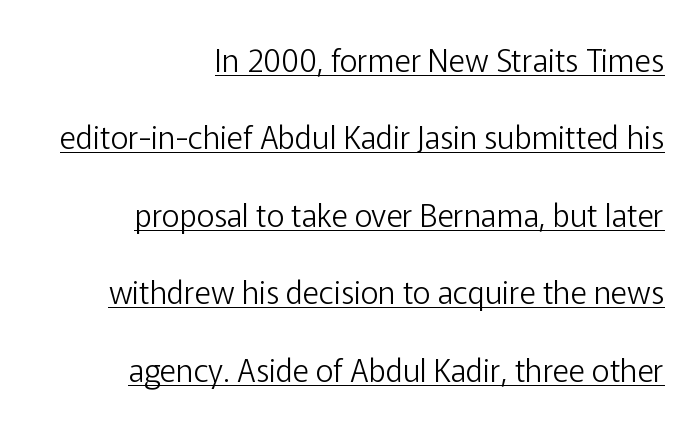
The image shows 31 px light sans-serif type, upright; set right-aligned, loose line spacing (2.5x), normal letter spacing, underlined; low stroke contrast and a medium x-height.
